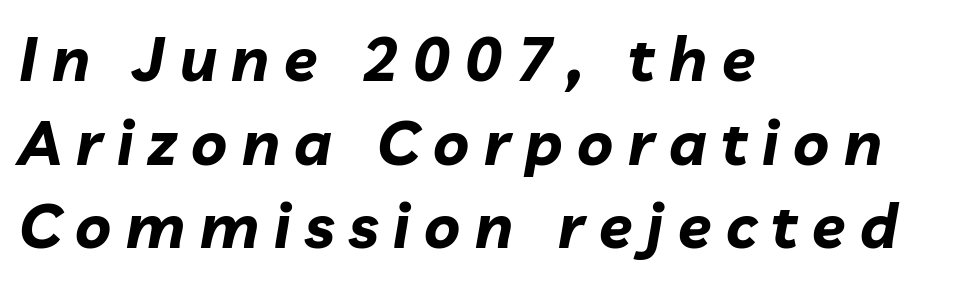
{"italic": "yes", "lean": "right", "slant_degrees": 10, "bold": "yes", "weight": "bold", "width": "normal", "stroke_contrast": "low", "x_height": "medium", "monospaced": "no", "underline": "no", "align": "left", "line_spacing": "normal", "line_spacing_ratio": 1.37, "letter_spacing": "wide", "letter_spacing_em": 0.24, "glyph_px": 61}
